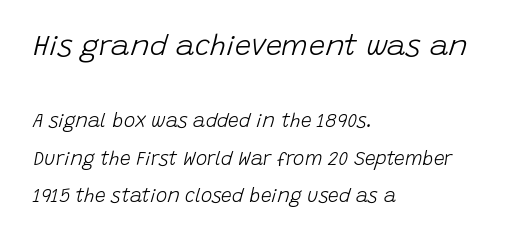
Q: Is the text bold? A: No.
Q: Is the text italic (slanted)? A: Yes, it leans right by about 15 degrees.
Q: Is the text underlined? A: No.
Q: How is the paragraph aligned? A: Left-aligned.
Q: Is the spacing between letters normal or unusually wide? A: Normal.
Q: Is the spacing between lines tight, normal or loose? A: Loose.
Q: Which block of text is set in a larger size, the first (top) or the second (bottom)? A: The first (top) one.
Q: Width (condensed, normal, or wide)? A: Normal.
Q: Stroke contrast? A: Low.
Q: x-height? A: Large.
Q: Monospaced? A: No.
